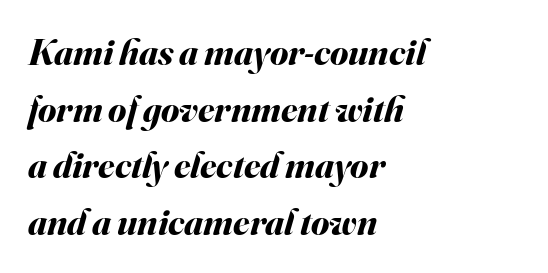
{"italic": "yes", "lean": "right", "slant_degrees": 16, "bold": "yes", "weight": "bold", "width": "normal", "stroke_contrast": "medium", "x_height": "small", "monospaced": "no", "underline": "no", "align": "left", "line_spacing": "normal", "line_spacing_ratio": 1.53, "letter_spacing": "normal", "letter_spacing_em": 0.0, "glyph_px": 37}
